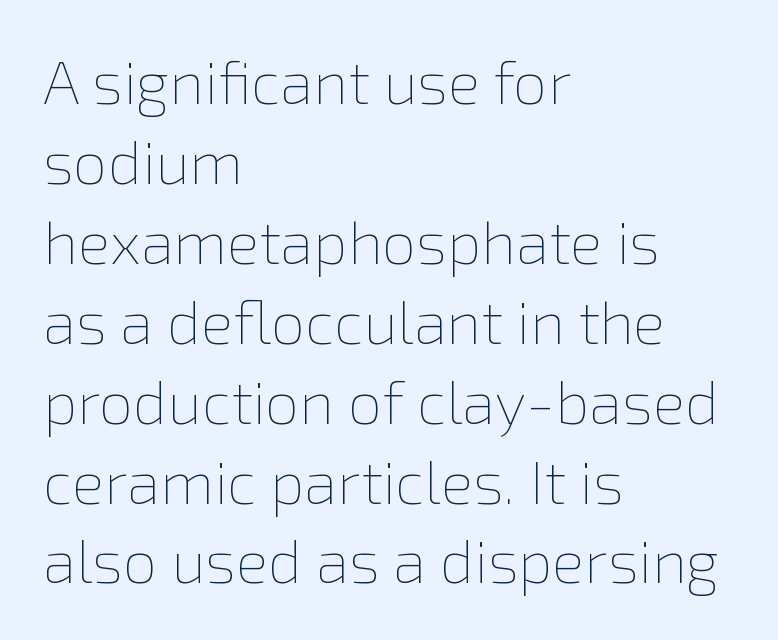
The image shows 61 px thin type, upright; set left-aligned, normal line spacing (1.31x), normal letter spacing, not underlined; a medium x-height.
